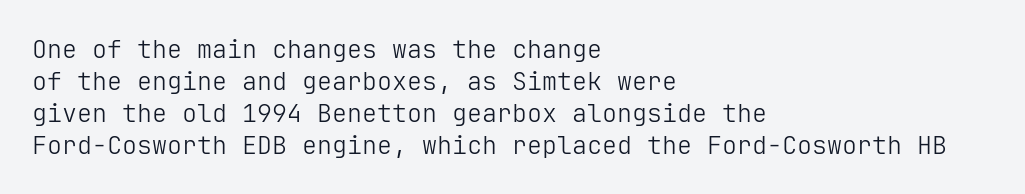
{"italic": "no", "bold": "no", "underline": "no", "align": "left", "line_spacing": "normal", "line_spacing_ratio": 1.28, "letter_spacing": "normal", "letter_spacing_em": 0.0, "glyph_px": 25}
